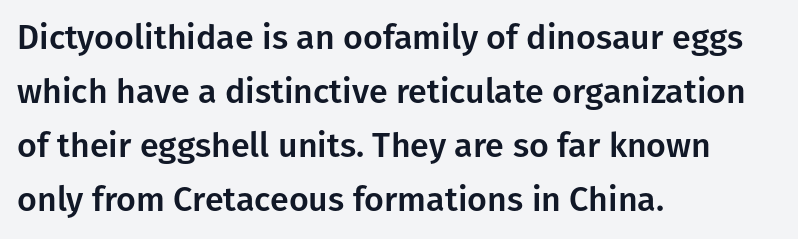
{"serif": "no", "italic": "no", "width": "normal", "stroke_contrast": "low", "x_height": "medium", "monospaced": "no", "underline": "no", "align": "left", "line_spacing": "normal", "line_spacing_ratio": 1.59, "letter_spacing": "normal", "letter_spacing_em": 0.0, "glyph_px": 34}
